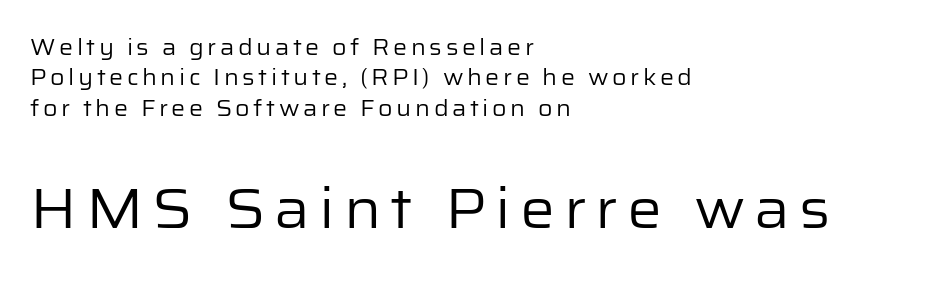
Q: Is the text bold? A: No.
Q: Is the text italic (slanted)? A: No, it is upright.
Q: Is the typeface a serif or a sans-serif typeface? A: Sans-serif.
Q: Is the text underlined? A: No.
Q: How is the paragraph aligned? A: Left-aligned.
Q: Is the spacing between lines tight, normal or loose? A: Normal.
Q: Which block of text is set in a larger size, the first (top) or the second (bottom)? A: The second (bottom) one.
Q: Width (condensed, normal, or wide)? A: Normal.
Q: Stroke contrast? A: Low.
Q: x-height? A: Medium.
Q: Monospaced? A: No.
